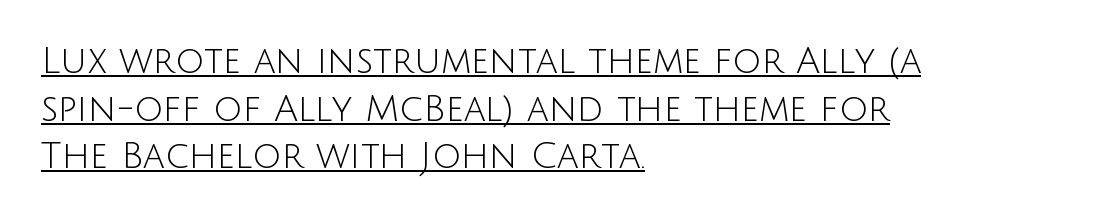
Q: Is the text bold? A: No.
Q: Is the text italic (slanted)? A: No, it is upright.
Q: Is the typeface a serif or a sans-serif typeface? A: Sans-serif.
Q: Is the text underlined? A: Yes.
Q: How is the paragraph aligned? A: Left-aligned.
Q: Is the spacing between letters normal or unusually wide? A: Normal.
Q: Is the spacing between lines tight, normal or loose? A: Normal.
Q: Width (condensed, normal, or wide)? A: Normal.
Q: Stroke contrast? A: Low.
Q: x-height? A: Large.
Q: Monospaced? A: No.
